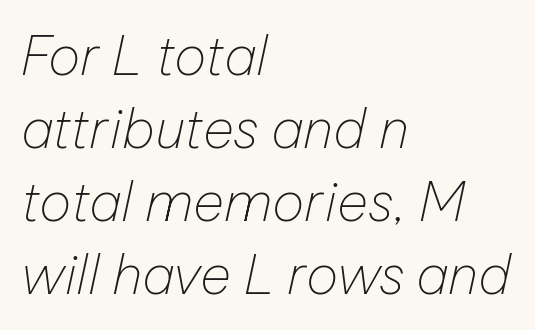
Q: Is the text bold? A: No.
Q: Is the text italic (slanted)? A: Yes, it leans right by about 12 degrees.
Q: Is the text underlined? A: No.
Q: How is the paragraph aligned? A: Left-aligned.
Q: Is the spacing between letters normal or unusually wide? A: Normal.
Q: Is the spacing between lines tight, normal or loose? A: Normal.
Q: Width (condensed, normal, or wide)? A: Normal.
Q: Stroke contrast? A: Low.
Q: x-height? A: Medium.
Q: Monospaced? A: No.
